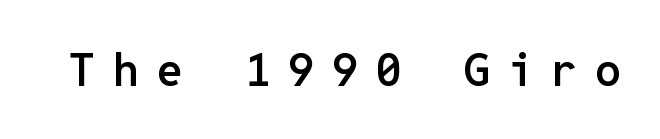
The image shows 46 px semibold sans-serif type, upright, monospaced; set unusually wide letter spacing (+0.39 em), not underlined; low stroke contrast and a medium x-height.
